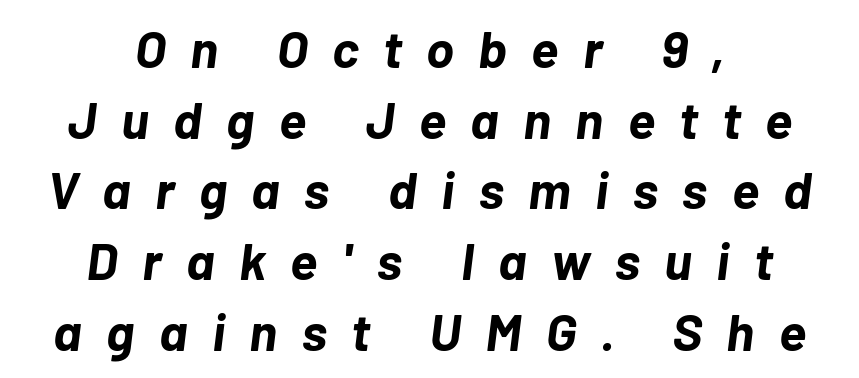
The image shows 52 px bold type, italic (leaning right); set centered, normal line spacing (1.36x), unusually wide letter spacing (+0.47 em), not underlined; low stroke contrast and a medium x-height.
